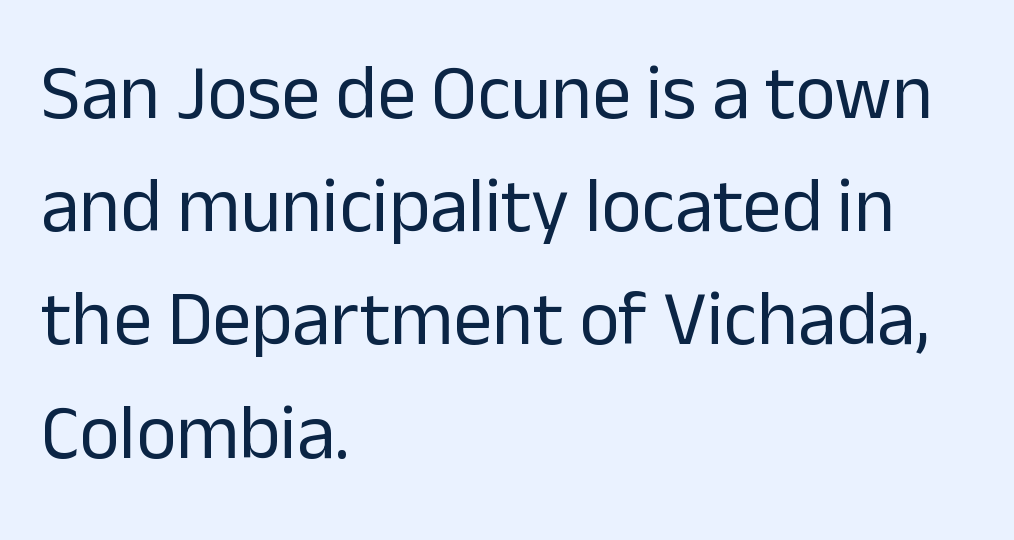
Q: Is the text bold? A: No.
Q: Is the text italic (slanted)? A: No, it is upright.
Q: Is the typeface a serif or a sans-serif typeface? A: Sans-serif.
Q: Is the text underlined? A: No.
Q: How is the paragraph aligned? A: Left-aligned.
Q: Is the spacing between letters normal or unusually wide? A: Normal.
Q: Is the spacing between lines tight, normal or loose? A: Normal.
Q: Width (condensed, normal, or wide)? A: Normal.
Q: Stroke contrast? A: Low.
Q: x-height? A: Medium.
Q: Monospaced? A: No.
